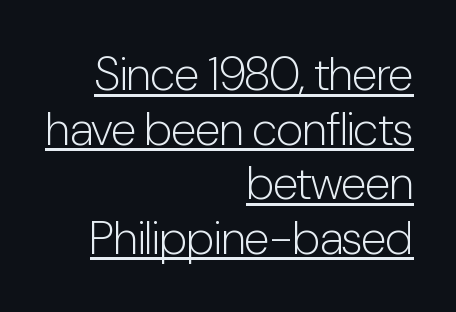
Italic? Not at all — the glyphs are vertical. Short note: letters normally spaced. Each stroke keeps to a modest, everyday thickness or less. Think of a printed novel: that variable character pitch is what you see here. This sample uses a sans-serif face.
